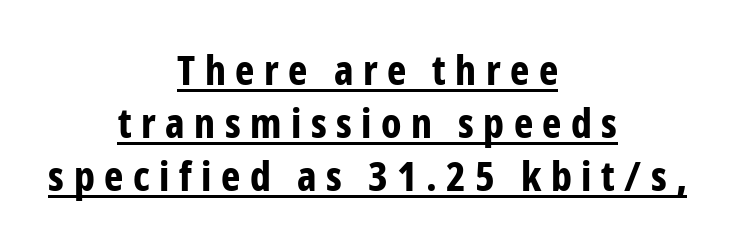
{"serif": "no", "italic": "no", "bold": "yes", "weight": "bold", "width": "condensed", "stroke_contrast": "low", "x_height": "medium", "monospaced": "no", "underline": "yes", "align": "center", "line_spacing": "normal", "line_spacing_ratio": 1.29, "letter_spacing": "wide", "letter_spacing_em": 0.23, "glyph_px": 41}
